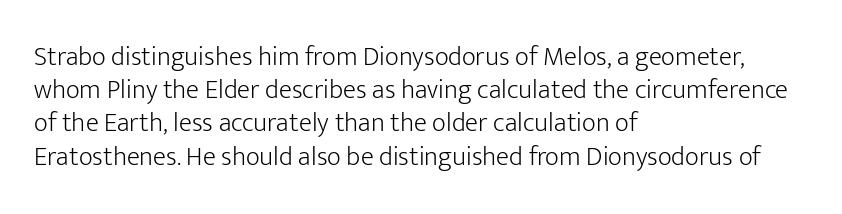
The zone under the glyphs is completely vacant. The passage is arranged the way most books set body copy — flush left. The type sits square on the baseline with zero lean. Weight: in the light-to-regular range. In terms of letterspacing, this is plain default setting.
